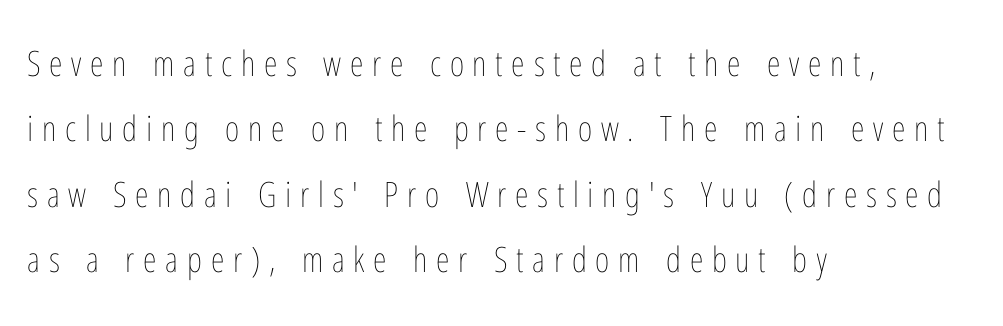
Q: Is the text bold? A: No.
Q: Is the text italic (slanted)? A: No, it is upright.
Q: Is the text underlined? A: No.
Q: How is the paragraph aligned? A: Left-aligned.
Q: Is the spacing between letters normal or unusually wide? A: Unusually wide.
Q: Width (condensed, normal, or wide)? A: Condensed.
Q: Stroke contrast? A: Low.
Q: x-height? A: Medium.
Q: Monospaced? A: No.
